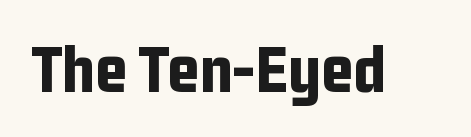
Students, this is bold: see how much ink each stroke carries. Style check: upright. Nobody drew a line under any word here. Serifs: no, the terminals of the letterforms are clean. These lines keep a tight, regular rhythm from letter to letter. A typesetter would call this proportional, since set widths differ per character.
